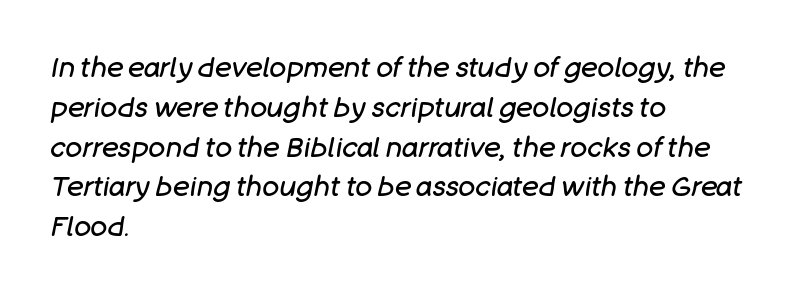
Q: Is the text bold? A: No.
Q: Is the text italic (slanted)? A: Yes, it leans right by about 11 degrees.
Q: Is the text underlined? A: No.
Q: How is the paragraph aligned? A: Left-aligned.
Q: Is the spacing between letters normal or unusually wide? A: Normal.
Q: Is the spacing between lines tight, normal or loose? A: Normal.
Q: Width (condensed, normal, or wide)? A: Normal.
Q: Stroke contrast? A: Low.
Q: x-height? A: Large.
Q: Monospaced? A: No.
